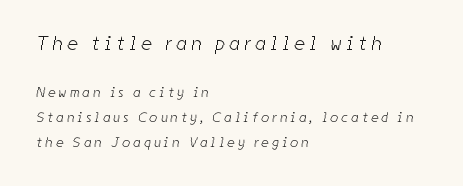
Q: Is the text bold? A: No.
Q: Is the text underlined? A: No.
Q: How is the paragraph aligned? A: Left-aligned.
Q: Is the spacing between letters normal or unusually wide? A: Unusually wide.
Q: Which block of text is set in a larger size, the first (top) or the second (bottom)? A: The first (top) one.
